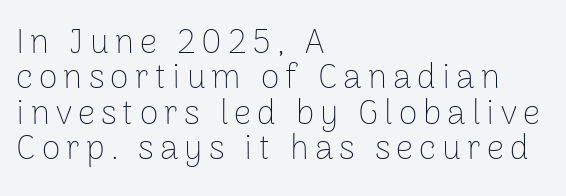
Q: Is the text bold? A: No.
Q: Is the text italic (slanted)? A: No, it is upright.
Q: Is the typeface a serif or a sans-serif typeface? A: Sans-serif.
Q: Is the text underlined? A: No.
Q: How is the paragraph aligned? A: Left-aligned.
Q: Is the spacing between lines tight, normal or loose? A: Tight.
Q: Width (condensed, normal, or wide)? A: Normal.
Q: Stroke contrast? A: Low.
Q: x-height? A: Medium.
Q: Monospaced? A: No.
